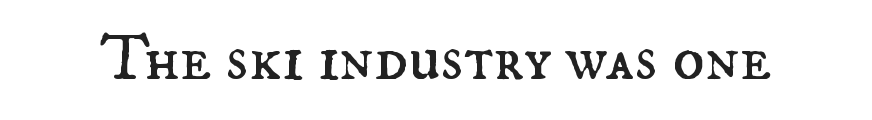
Q: Is the text bold? A: No.
Q: Is the text italic (slanted)? A: No, it is upright.
Q: Is the text underlined? A: No.
Q: Is the spacing between letters normal or unusually wide? A: Normal.
Q: Width (condensed, normal, or wide)? A: Normal.
Q: Stroke contrast? A: Medium.
Q: x-height? A: Small.
Q: Monospaced? A: No.
